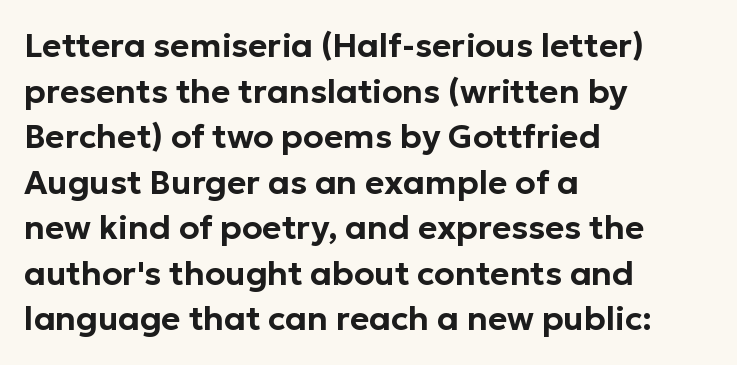
The image shows 33 px sans-serif type, upright; set left-aligned, normal line spacing (1.38x), normal letter spacing, not underlined; low stroke contrast and a medium x-height.
